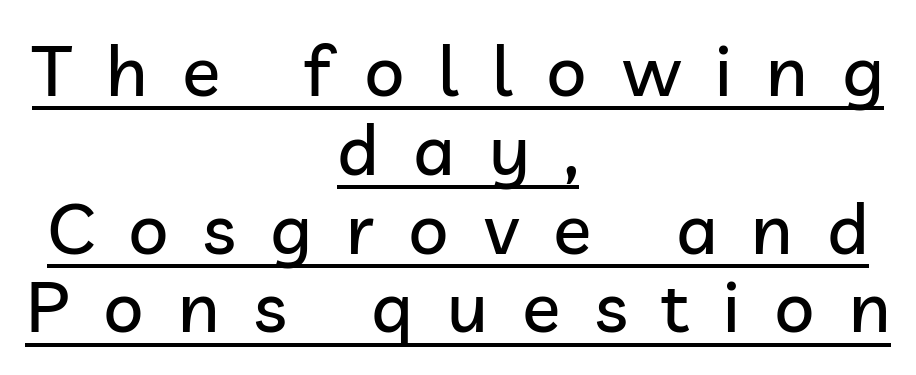
The image shows 71 px sans-serif type, upright; set centered, tight line spacing (1.11x), unusually wide letter spacing (+0.48 em), underlined; low stroke contrast and a medium x-height.
